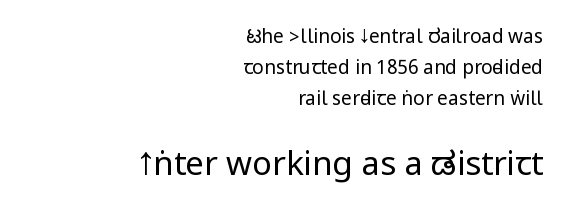
Q: Is the text bold? A: No.
Q: Is the text italic (slanted)? A: No, it is upright.
Q: Is the typeface a serif or a sans-serif typeface? A: Sans-serif.
Q: Is the text underlined? A: No.
Q: How is the paragraph aligned? A: Right-aligned.
Q: Is the spacing between letters normal or unusually wide? A: Normal.
Q: Is the spacing between lines tight, normal or loose? A: Normal.
Q: Which block of text is set in a larger size, the first (top) or the second (bottom)? A: The second (bottom) one.
Q: Width (condensed, normal, or wide)? A: Condensed.
Q: Stroke contrast? A: Low.
